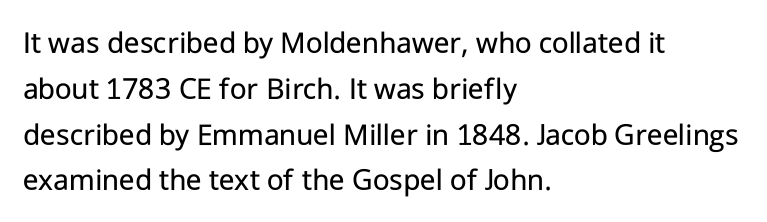
Nothing sits at the stroke ends, so this counts as sans-serif. These lines were composed using upright roman letters. This sample keeps an unexceptional amount of space between lines. The horizontal fit of the characters is conventional and even. Is this a fixed-width face? No — the glyphs have proportional, varying widths.
